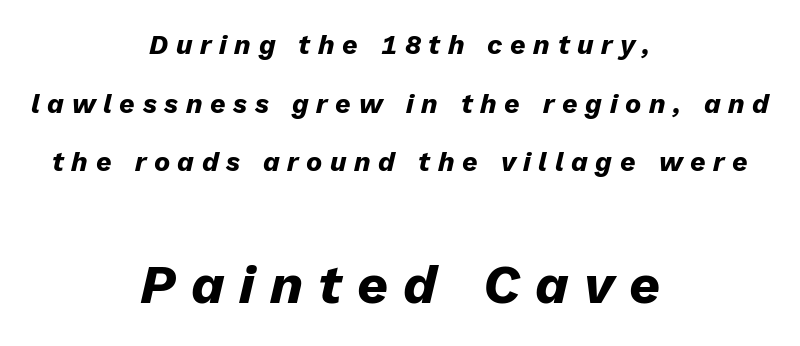
{"italic": "yes", "lean": "right", "slant_degrees": 13, "bold": "yes", "weight": "heavy", "width": "normal", "stroke_contrast": "low", "x_height": "medium", "monospaced": "no", "underline": "no", "align": "center", "line_spacing": "loose", "line_spacing_ratio": 2.17, "letter_spacing": "wide", "letter_spacing_em": 0.28, "larger_block": "second", "size_ratio": 2.0, "glyph_px": 54}
